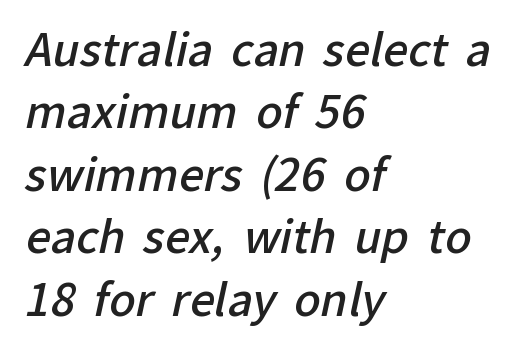
Serif or sans? Sans — the stroke terminals are bare. Underline: absent. Is there much room between lines? A standard amount, neither cramped nor airy. The passage shown is typed in a proportional face where columns would drift. This sample uses plain, unmodified letter spacing. One-word summary of the alignment: left.
